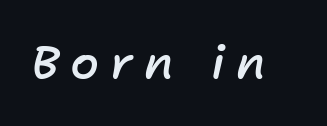
{"italic": "yes", "lean": "right", "slant_degrees": 11, "bold": "semi", "weight": "semibold", "width": "normal", "stroke_contrast": "low", "x_height": "medium", "monospaced": "no", "underline": "no", "letter_spacing": "wide", "letter_spacing_em": 0.23, "glyph_px": 47}
